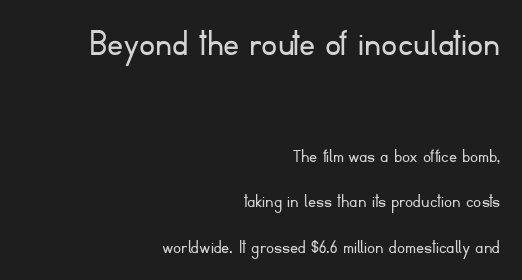
Stroke thickness stays within the range of a standard reading face or lighter. Clear beneath every line of the passage. Vertically, the passage feels expansive, rows floating well apart. All the whitespace from short lines collects on the left. The composition opens big and finishes small. The rendering keeps characters at their native spacing.
